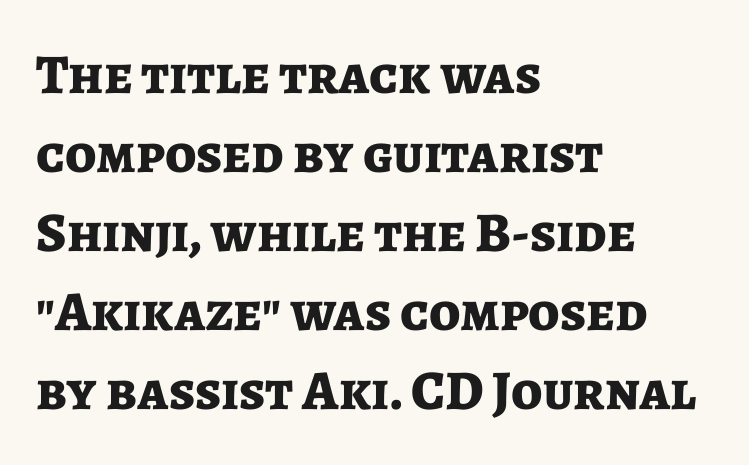
Q: Is the text bold? A: Yes.
Q: Is the text italic (slanted)? A: No, it is upright.
Q: Is the typeface a serif or a sans-serif typeface? A: Sans-serif.
Q: Is the text underlined? A: No.
Q: How is the paragraph aligned? A: Left-aligned.
Q: Is the spacing between letters normal or unusually wide? A: Normal.
Q: Is the spacing between lines tight, normal or loose? A: Normal.
Q: Width (condensed, normal, or wide)? A: Normal.
Q: Stroke contrast? A: Low.
Q: x-height? A: Medium.
Q: Monospaced? A: No.
